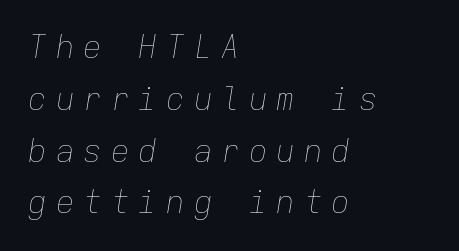
Left-aligned paragraph, ragged on the right. What's the leading like? Ordinary, nothing unusual. A quiet, ordinary-to-light weight characterises the typeface. Slanted lettering throughout.
